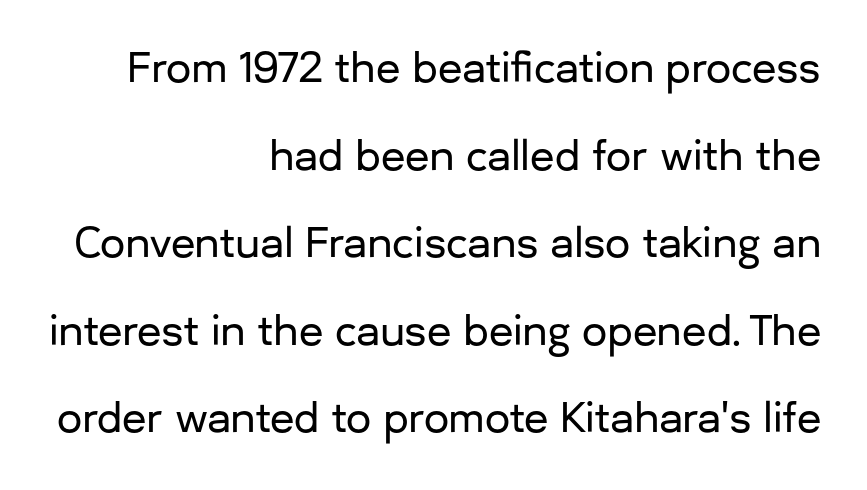
{"serif": "no", "italic": "no", "width": "normal", "stroke_contrast": "low", "x_height": "medium", "monospaced": "no", "underline": "no", "align": "right", "line_spacing": "loose", "line_spacing_ratio": 2.19, "letter_spacing": "normal", "letter_spacing_em": 0.0, "glyph_px": 40}
